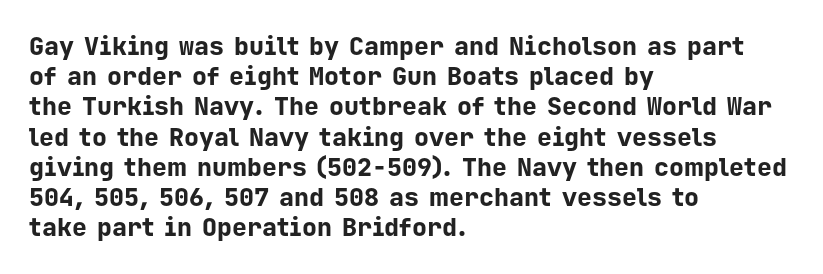
The passage shown is emphatically bold. The space directly below the letters is spotless. Tracking here is standard; glyphs follow each other at the usual distance. Where is the straight margin? On the left.
